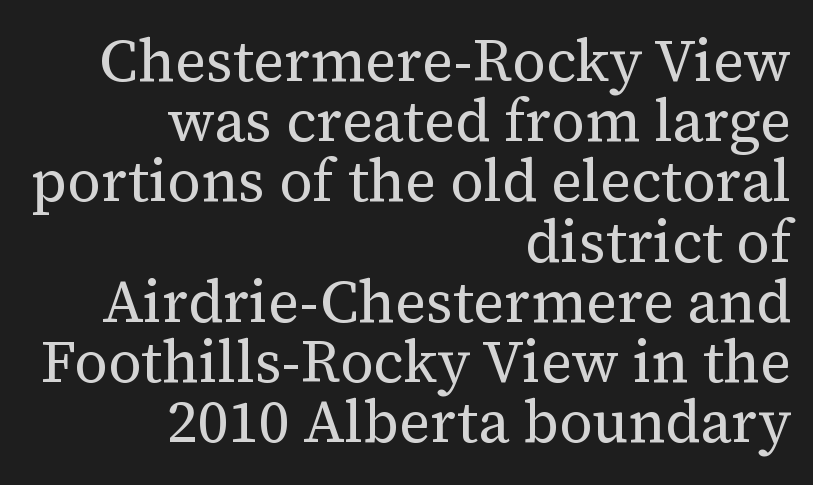
{"serif": "yes", "italic": "no", "bold": "no", "weight": "regular", "width": "normal", "stroke_contrast": "medium", "x_height": "medium", "monospaced": "no", "underline": "no", "align": "right", "line_spacing": "tight", "line_spacing_ratio": 1.02, "letter_spacing": "normal", "letter_spacing_em": 0.0, "glyph_px": 59}
